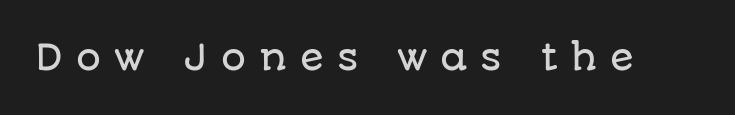
Q: Is the text italic (slanted)? A: No, it is upright.
Q: Is the typeface a serif or a sans-serif typeface? A: Sans-serif.
Q: Is the text underlined? A: No.
Q: Is the spacing between letters normal or unusually wide? A: Unusually wide.
Q: Width (condensed, normal, or wide)? A: Normal.
Q: Stroke contrast? A: Low.
Q: x-height? A: Large.
Q: Monospaced? A: No.
